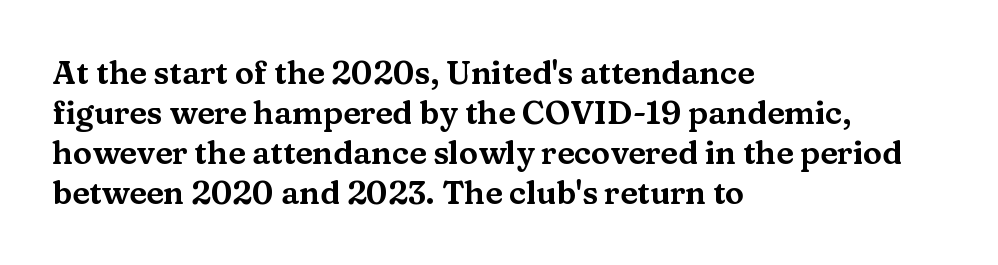
This rendering employs a face with finishing strokes, i.e., a serif. Posture: vertical. The typesetter chose a ragged-right arrangement here. Vertical spacing — default. Quick note: underline off. Compared with typical body copy, the letter spacing here is the same.
